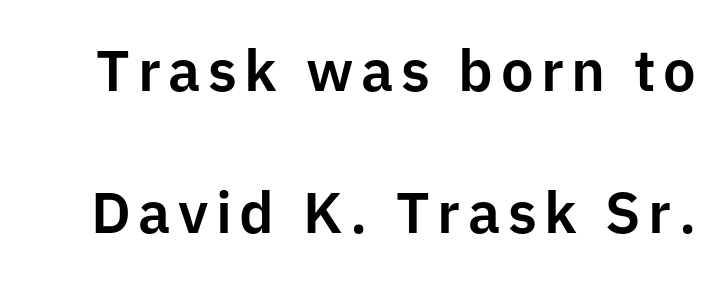
The image shows 58 px sans-serif type, upright; set loose line spacing (2.44x), not underlined; low stroke contrast and a medium x-height.
